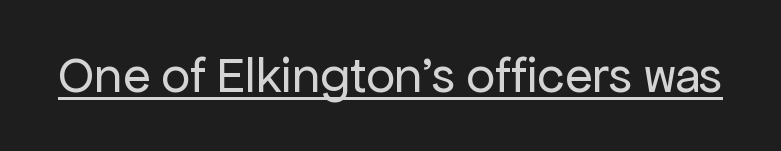
The rendering shows plain stroke endings on the letterforms — a sans-serif design. Posture: straight, roman, zero tilt. Is this a fixed-width face? No — the glyphs have proportional, varying widths. The letterforms sit at book weight or below.
